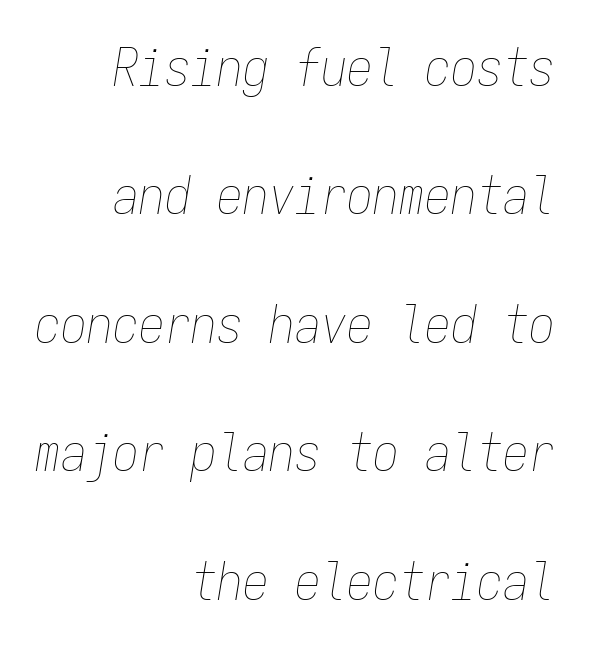
The image shows 52 px thin, condensed type, italic (leaning right), monospaced; set right-aligned, loose line spacing (2.47x), normal letter spacing, not underlined; low stroke contrast and a medium x-height.
